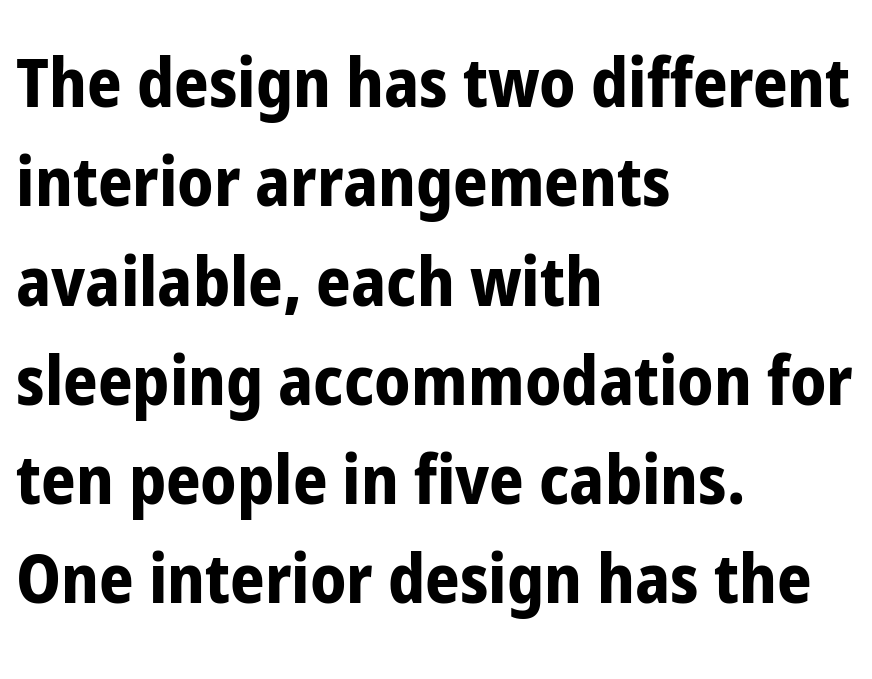
{"serif": "no", "italic": "no", "bold": "yes", "weight": "bold", "width": "condensed", "stroke_contrast": "low", "x_height": "medium", "monospaced": "no", "underline": "no", "align": "left", "line_spacing": "normal", "line_spacing_ratio": 1.46, "letter_spacing": "normal", "letter_spacing_em": 0.0, "glyph_px": 68}
